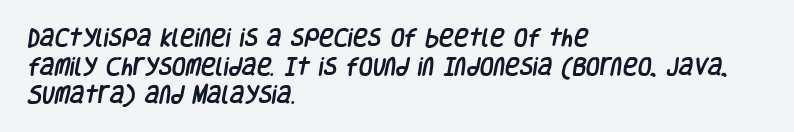
The image shows 20 px text type; set left-aligned, normal line spacing (1.43x), normal letter spacing, not underlined.
